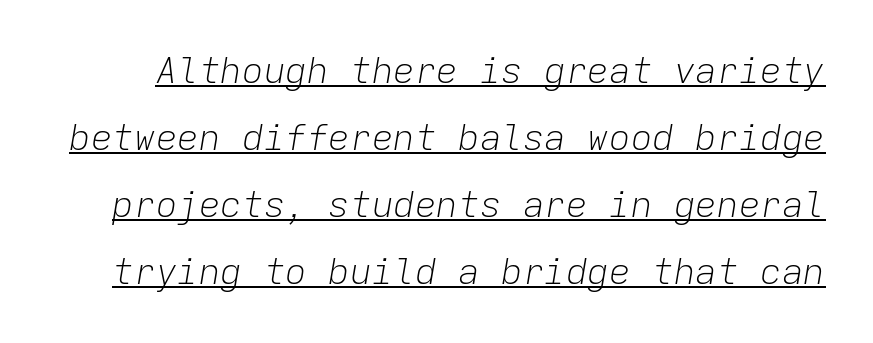
Underline: present. How are the letters spaced? Ordinarily, with no added tracking. A typesetter would call this monospace, since all characters share one set width. Caption: face not bold, strokes unweighted.
